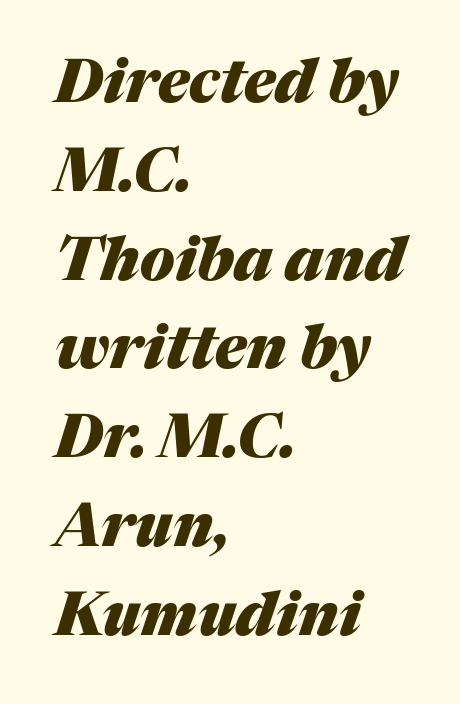
{"italic": "yes", "lean": "right", "slant_degrees": 17, "bold": "yes", "weight": "heavy", "width": "normal", "stroke_contrast": "medium", "x_height": "medium", "monospaced": "no", "underline": "no", "align": "left", "line_spacing": "normal", "line_spacing_ratio": 1.48, "letter_spacing": "normal", "letter_spacing_em": 0.0, "glyph_px": 60}
